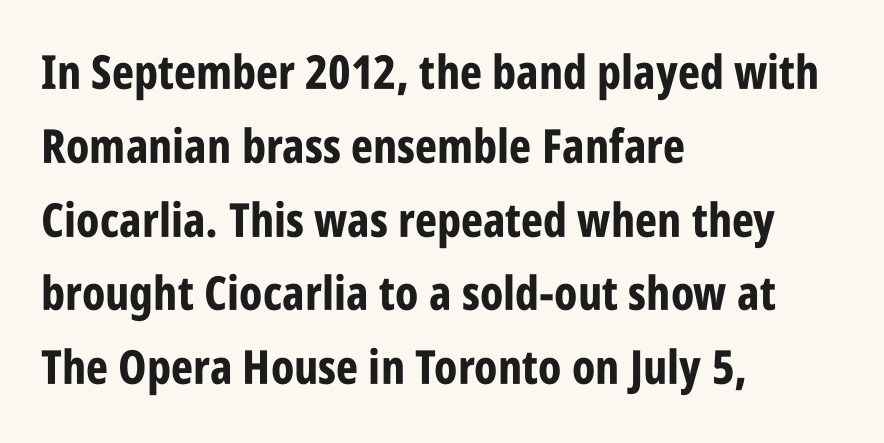
The image shows 47 px bold, condensed sans-serif type, upright; set left-aligned, normal line spacing (1.57x), normal letter spacing, not underlined; low stroke contrast and a large x-height.
